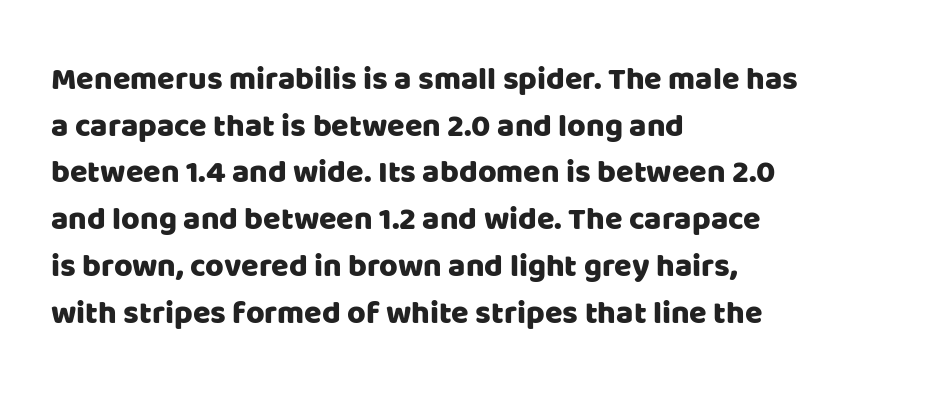
Q: Is the text italic (slanted)? A: No, it is upright.
Q: Is the typeface a serif or a sans-serif typeface? A: Sans-serif.
Q: Is the text underlined? A: No.
Q: How is the paragraph aligned? A: Left-aligned.
Q: Is the spacing between letters normal or unusually wide? A: Normal.
Q: Is the spacing between lines tight, normal or loose? A: Normal.
Q: Width (condensed, normal, or wide)? A: Normal.
Q: Stroke contrast? A: Low.
Q: x-height? A: Large.
Q: Monospaced? A: No.
